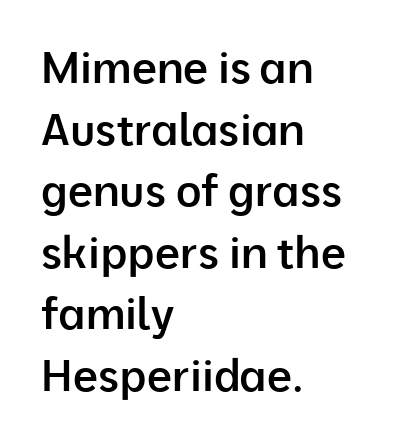
The image shows 44 px semibold sans-serif type, upright; set left-aligned, normal line spacing (1.4x), normal letter spacing, not underlined; low stroke contrast and a medium x-height.
